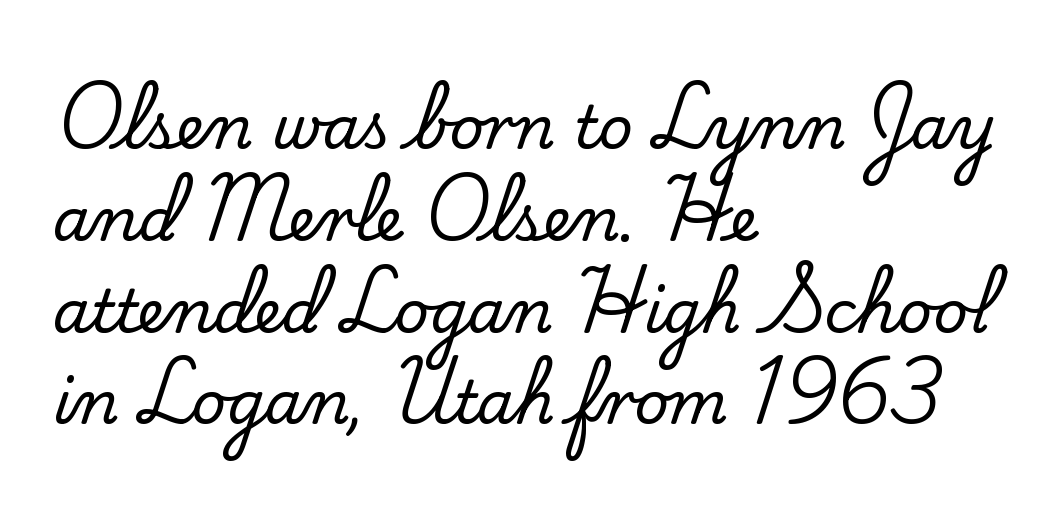
{"serif": "yes", "width": "normal", "stroke_contrast": "low", "x_height": "small", "monospaced": "no", "underline": "no", "align": "left", "line_spacing": "normal", "line_spacing_ratio": 1.53, "letter_spacing": "normal", "letter_spacing_em": 0.0, "glyph_px": 60}
